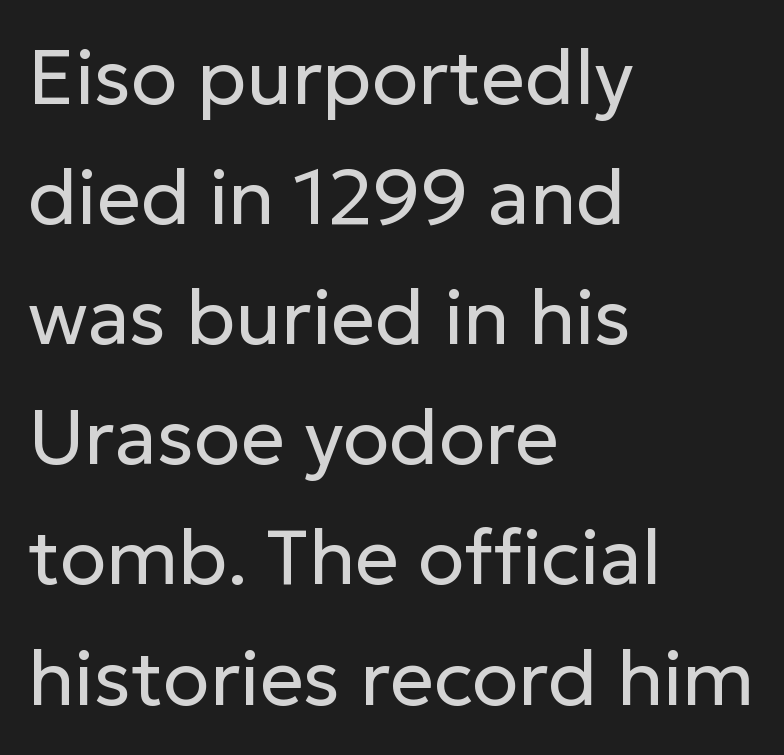
Q: Is the text bold? A: No.
Q: Is the text italic (slanted)? A: No, it is upright.
Q: Is the typeface a serif or a sans-serif typeface? A: Sans-serif.
Q: Is the text underlined? A: No.
Q: How is the paragraph aligned? A: Left-aligned.
Q: Is the spacing between letters normal or unusually wide? A: Normal.
Q: Is the spacing between lines tight, normal or loose? A: Normal.
Q: Width (condensed, normal, or wide)? A: Normal.
Q: Stroke contrast? A: Low.
Q: x-height? A: Medium.
Q: Monospaced? A: No.
